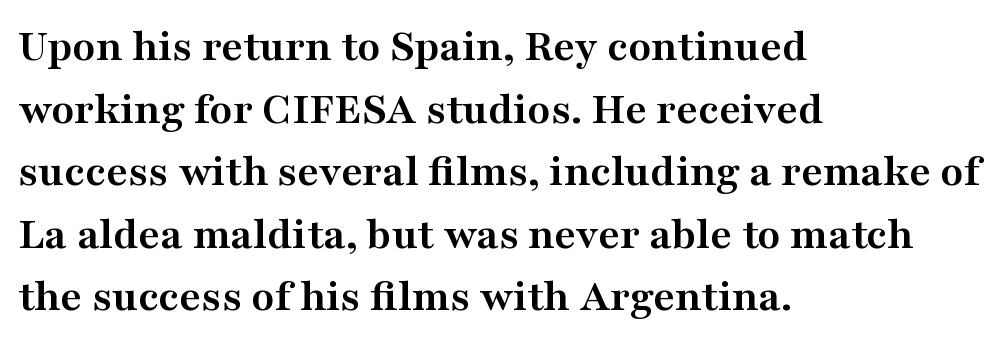
The image shows 47 px semibold, wide serif type, upright; set left-aligned, normal line spacing (1.33x), normal letter spacing, not underlined; medium stroke contrast and a medium x-height.
